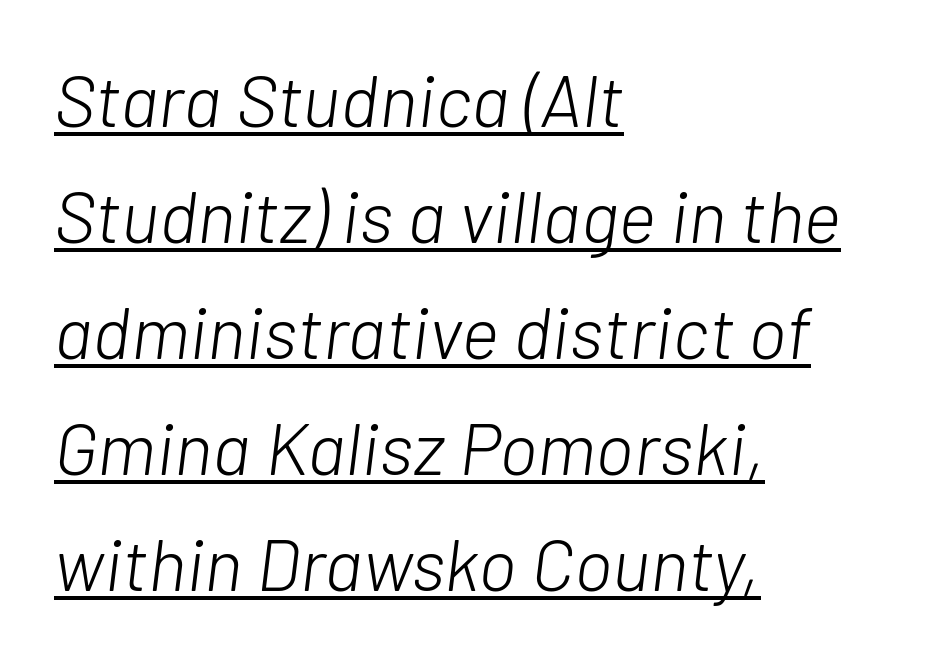
Q: Is the text bold? A: No.
Q: Is the text italic (slanted)? A: Yes, it leans right by about 7 degrees.
Q: Is the text underlined? A: Yes.
Q: How is the paragraph aligned? A: Left-aligned.
Q: Is the spacing between letters normal or unusually wide? A: Normal.
Q: Is the spacing between lines tight, normal or loose? A: Normal.
Q: Width (condensed, normal, or wide)? A: Normal.
Q: Stroke contrast? A: Low.
Q: x-height? A: Medium.
Q: Monospaced? A: No.
